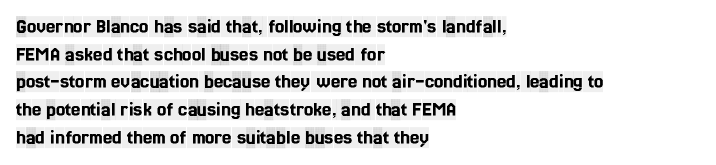
Every character sits straight up, as roman type does. Decoration check: the copy has no underline. A normal amount of white space separates one row of letters from the next. The passage shown has conventional tracking throughout.
